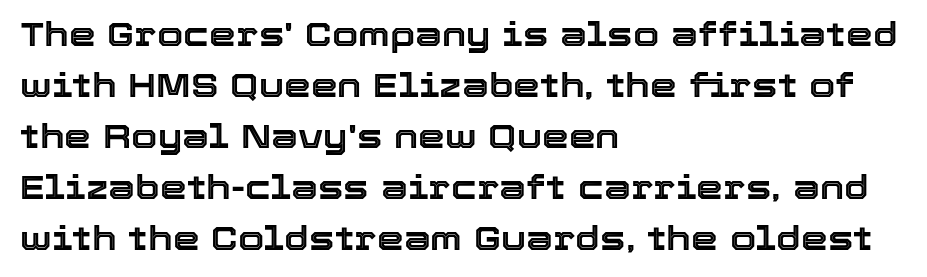
Q: Is the text italic (slanted)? A: No, it is upright.
Q: Is the text underlined? A: No.
Q: How is the paragraph aligned? A: Left-aligned.
Q: Is the spacing between letters normal or unusually wide? A: Normal.
Q: Is the spacing between lines tight, normal or loose? A: Normal.
Q: Width (condensed, normal, or wide)? A: Normal.
Q: x-height? A: Medium.
Q: Monospaced? A: No.
